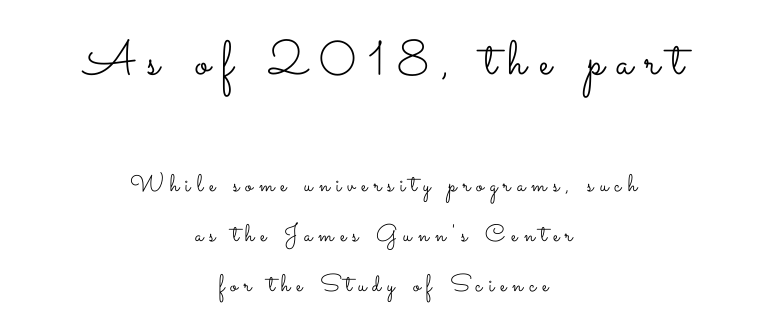
This block would shrink considerably if given ordinary leading; it's expanded now. Tracking value appears strongly positive — letters spread wide. These lines stack symmetrically, like a column narrowing and widening about its center. Glance below the letters and you will spot only blank space. Caption: face not bold, strokes unweighted.
